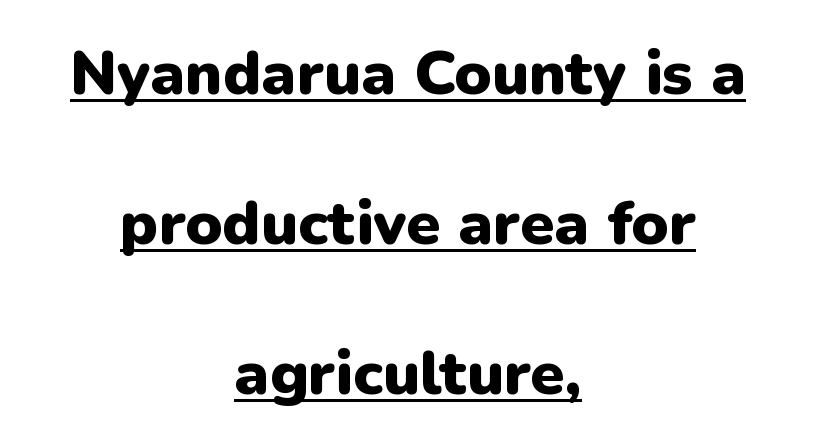
The image shows 62 px heavy sans-serif type, upright; set centered, loose line spacing (2.42x), normal letter spacing, underlined; low stroke contrast and a medium x-height.
